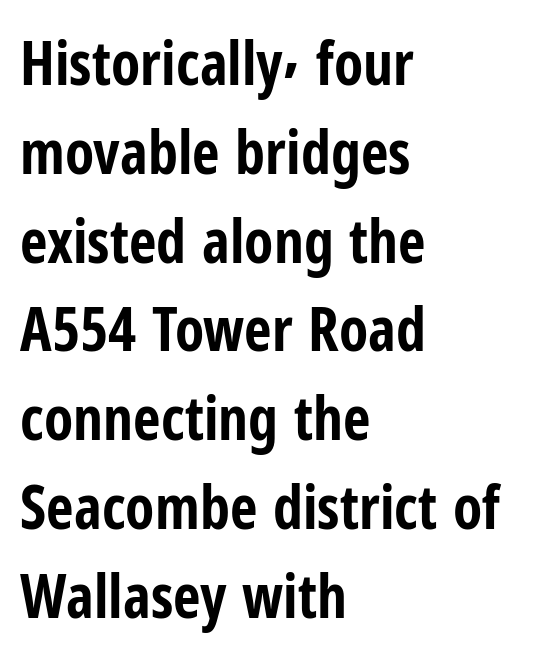
The image shows 60 px bold, condensed sans-serif type, upright; set left-aligned, normal line spacing (1.48x), normal letter spacing, not underlined; low stroke contrast and a medium x-height.
